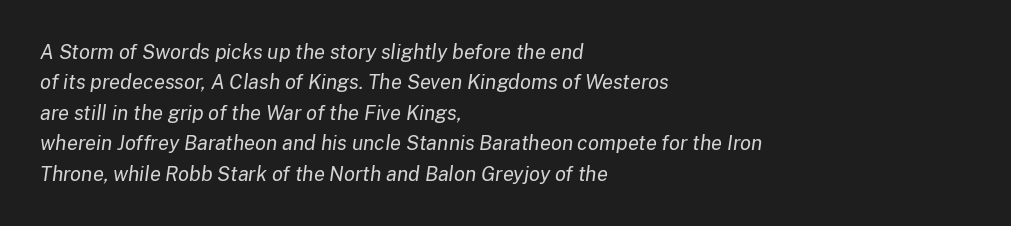
Q: Is the text bold? A: No.
Q: Is the text italic (slanted)? A: Yes, it leans right by about 8 degrees.
Q: Is the text underlined? A: No.
Q: How is the paragraph aligned? A: Left-aligned.
Q: Is the spacing between letters normal or unusually wide? A: Normal.
Q: Is the spacing between lines tight, normal or loose? A: Normal.
